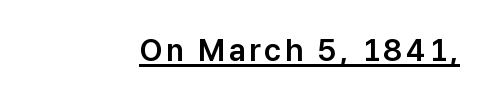
{"serif": "no", "italic": "no", "width": "normal", "stroke_contrast": "low", "x_height": "medium", "monospaced": "no", "underline": "yes", "align": "right", "glyph_px": 31}
